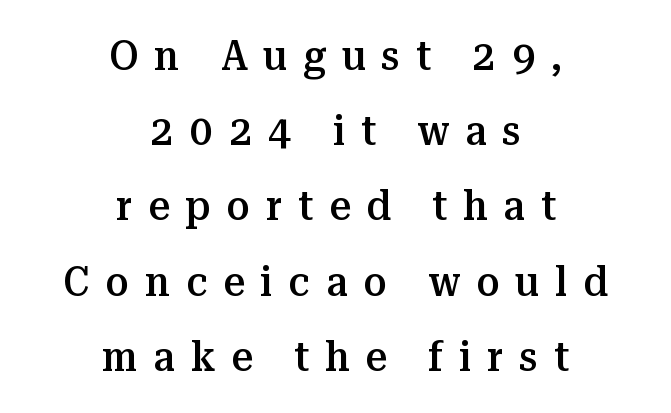
A typesetter would label this face a serif. A bare baseline throughout the passage. Every stem runs plumb, perpendicular to the baseline. The face used here is proportionally spaced, like ordinary book or web type. Tracking here is generous; glyphs stand well apart from one another.
